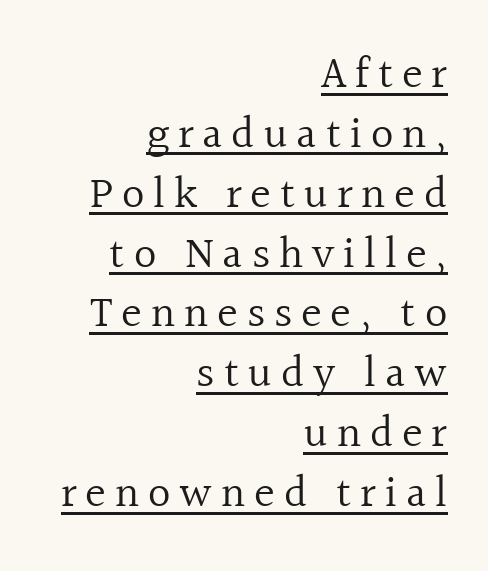
The image shows 44 px regular-weight serif type, upright; set right-aligned, normal line spacing (1.36x), unusually wide letter spacing (+0.2 em), underlined; a medium x-height.
